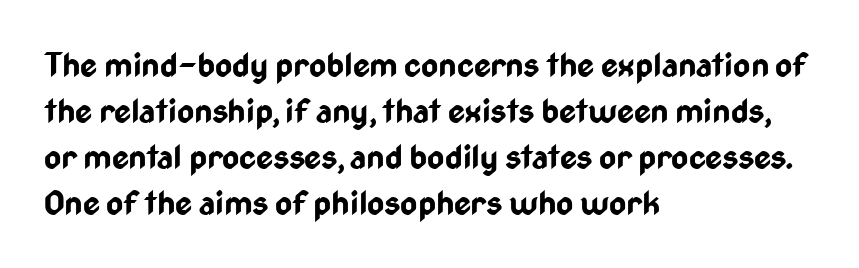
The text block is weighted toward the left margin, trailing off unevenly rightward. You could not count columns in this text — the font is proportionally spaced. Serifs: no, the terminals of the letterforms are clean. This sample uses an upright cut, with every glyph sitting square on the baseline. Bold? Absolutely — the strokes are thick and heavy.
